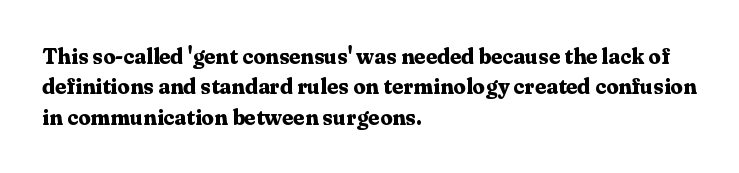
Q: Is the text bold? A: Yes.
Q: Is the text italic (slanted)? A: No, it is upright.
Q: Is the text underlined? A: No.
Q: How is the paragraph aligned? A: Left-aligned.
Q: Is the spacing between letters normal or unusually wide? A: Normal.
Q: Is the spacing between lines tight, normal or loose? A: Normal.
